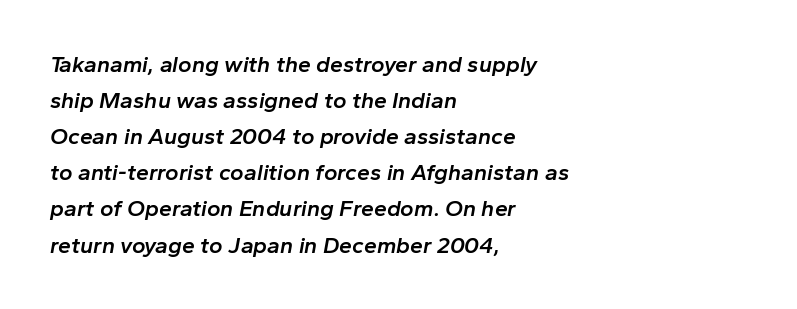
Quick note: underline off. The passage shown is semibold, sitting just below true bold. Vertically, the passage feels balanced, rows spaced as you'd expect. Which margin do the lines hug? The left one — the right edge is uneven. The rendering keeps characters at their native spacing.
